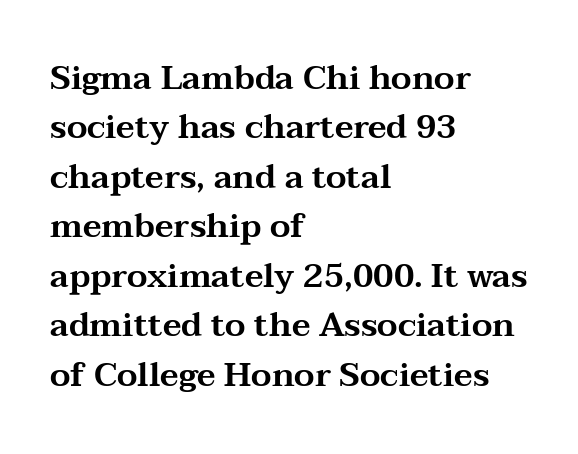
The image shows 33 px wide serif type, upright; set left-aligned, normal line spacing (1.5x), normal letter spacing, not underlined; medium stroke contrast and a medium x-height.
